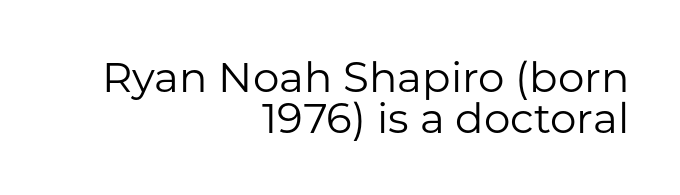
Q: Is the text bold? A: No.
Q: Is the text italic (slanted)? A: No, it is upright.
Q: Is the typeface a serif or a sans-serif typeface? A: Sans-serif.
Q: Is the text underlined? A: No.
Q: How is the paragraph aligned? A: Right-aligned.
Q: Is the spacing between letters normal or unusually wide? A: Normal.
Q: Is the spacing between lines tight, normal or loose? A: Tight.
Q: Width (condensed, normal, or wide)? A: Normal.
Q: Stroke contrast? A: Low.
Q: x-height? A: Medium.
Q: Monospaced? A: No.
